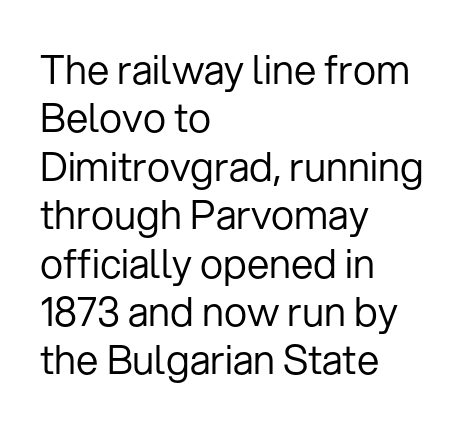
The image shows 40 px regular-weight sans-serif type, upright; set left-aligned, line spacing 1.21x, normal letter spacing, not underlined; low stroke contrast and a medium x-height.
